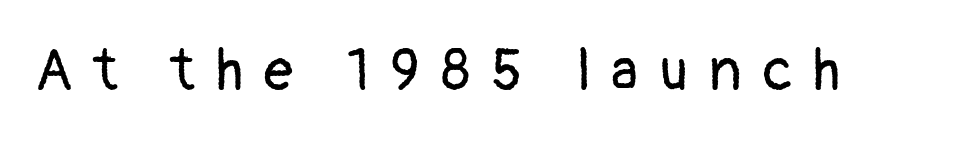
Q: Is the text bold? A: No.
Q: Is the text italic (slanted)? A: No, it is upright.
Q: Is the typeface a serif or a sans-serif typeface? A: Sans-serif.
Q: Is the text underlined? A: No.
Q: Is the spacing between letters normal or unusually wide? A: Unusually wide.
Q: Width (condensed, normal, or wide)? A: Normal.
Q: Stroke contrast? A: Low.
Q: x-height? A: Medium.
Q: Monospaced? A: No.
